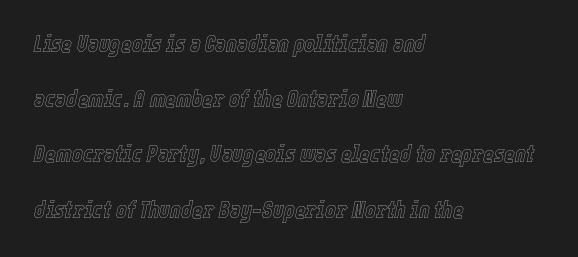
{"italic": "yes", "lean": "right", "slant_degrees": 12, "underline": "no", "align": "left", "line_spacing": "loose", "line_spacing_ratio": 2.4, "letter_spacing": "normal", "letter_spacing_em": 0.0, "glyph_px": 23}
